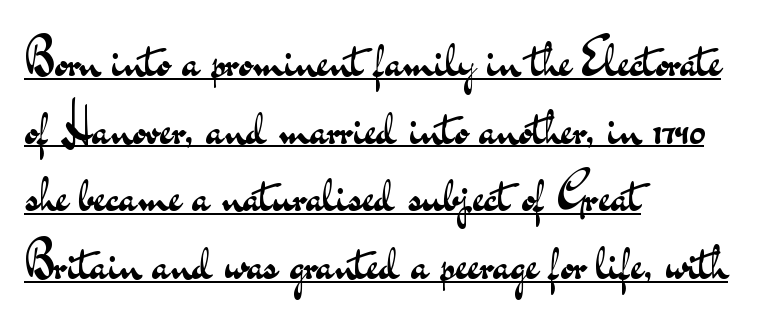
Q: Is the text bold? A: No.
Q: Is the text italic (slanted)? A: Yes.
Q: Is the typeface a serif or a sans-serif typeface? A: Sans-serif.
Q: Is the text underlined? A: Yes.
Q: How is the paragraph aligned? A: Left-aligned.
Q: Is the spacing between letters normal or unusually wide? A: Normal.
Q: Is the spacing between lines tight, normal or loose? A: Normal.
Q: Width (condensed, normal, or wide)? A: Wide.
Q: Stroke contrast? A: Medium.
Q: x-height? A: Small.
Q: Monospaced? A: No.
